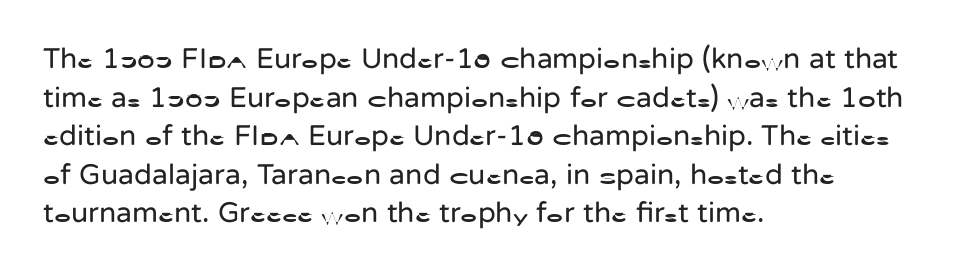
Q: Is the text bold? A: No.
Q: Is the text italic (slanted)? A: No, it is upright.
Q: Is the typeface a serif or a sans-serif typeface? A: Sans-serif.
Q: Is the text underlined? A: No.
Q: How is the paragraph aligned? A: Left-aligned.
Q: Is the spacing between letters normal or unusually wide? A: Normal.
Q: Is the spacing between lines tight, normal or loose? A: Normal.
Q: Width (condensed, normal, or wide)? A: Normal.
Q: Stroke contrast? A: Low.
Q: x-height? A: Medium.
Q: Monospaced? A: No.
